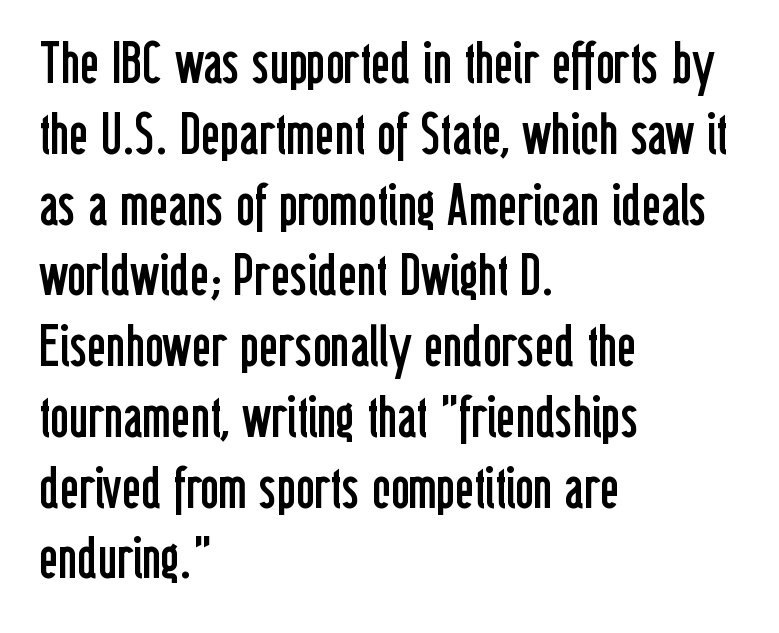
Where is the straight margin? On the left. Glance below the letters and you will spot only blank space. Is this a heavy cut? Hardly; it is regular or lighter. You can tell it's not italic because the verticals are truly vertical. Honestly, the letter spacing is just normal — you wouldn't notice it.
